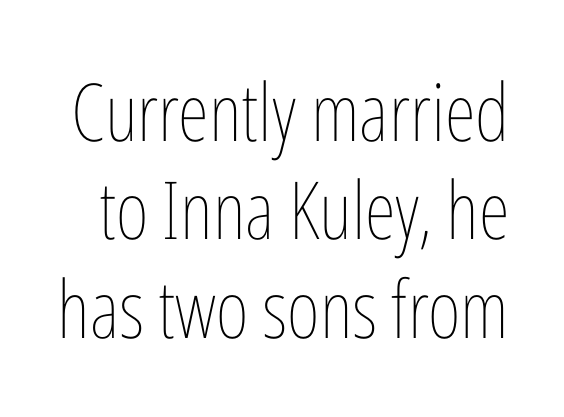
Q: Is the text bold? A: No.
Q: Is the text italic (slanted)? A: No, it is upright.
Q: Is the text underlined? A: No.
Q: Is the spacing between letters normal or unusually wide? A: Normal.
Q: Width (condensed, normal, or wide)? A: Condensed.
Q: Stroke contrast? A: Low.
Q: x-height? A: Medium.
Q: Monospaced? A: No.
